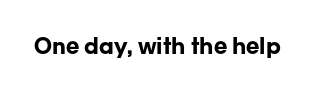
{"italic": "no", "bold": "yes", "underline": "no", "letter_spacing": "normal", "letter_spacing_em": 0.0, "glyph_px": 22}
